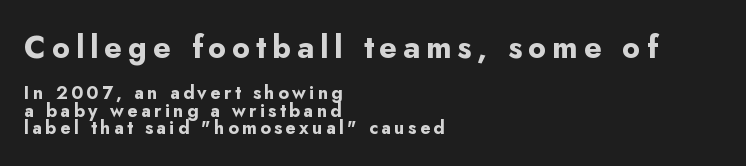
The image shows 31 px bold sans-serif type, upright; set left-aligned, tight line spacing (0.98x), not underlined; the first (top) block is 1.72x larger; low stroke contrast and a small x-height.
